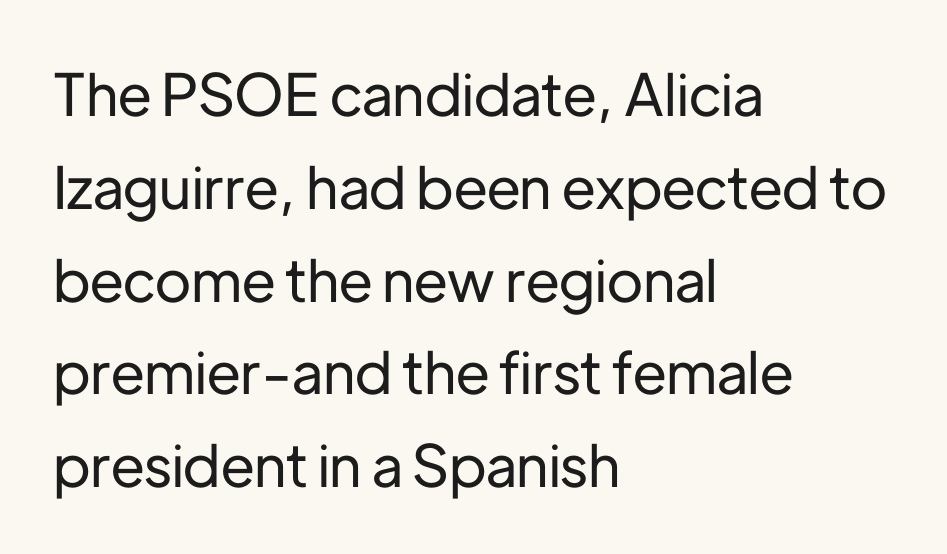
The line texture is even and compact thanks to regular tracking. Notice how the stems are strictly vertical — no italics here. If you measured baseline to baseline, you'd find a middling distance. The foot of each line stays bare and open. The passage shown is typed in a proportional face where columns would drift.
